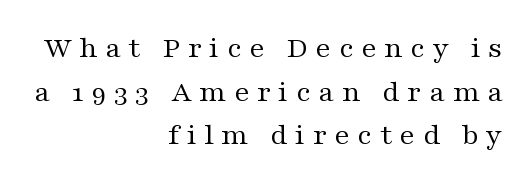
The image shows 31 px regular-weight, wide serif type, upright; set right-aligned, normal line spacing (1.41x), unusually wide letter spacing (+0.24 em), not underlined; medium stroke contrast and a medium x-height.
